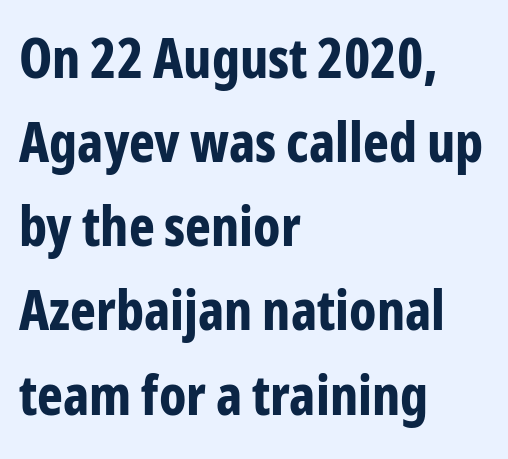
Vertically, the passage feels balanced, rows spaced as you'd expect. Each glyph is drawn with heavy, bold strokes. These lines are rendered in a variable-pitch font. The passage is arranged the way most books set body copy — flush left. The gaps between neighbouring characters are ordinary and unremarkable.
